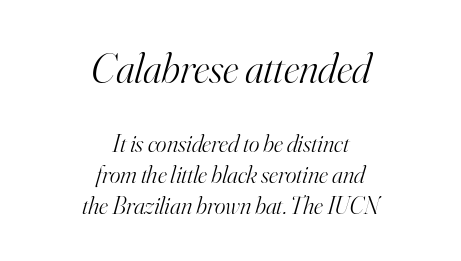
Q: Is the text bold? A: No.
Q: Is the text italic (slanted)? A: Yes, it leans right by about 16 degrees.
Q: Is the typeface a serif or a sans-serif typeface? A: Serif.
Q: Is the text underlined? A: No.
Q: How is the paragraph aligned? A: Centered.
Q: Is the spacing between letters normal or unusually wide? A: Normal.
Q: Which block of text is set in a larger size, the first (top) or the second (bottom)? A: The first (top) one.
Q: Width (condensed, normal, or wide)? A: Normal.
Q: Stroke contrast? A: High.
Q: x-height? A: Small.
Q: Monospaced? A: No.
